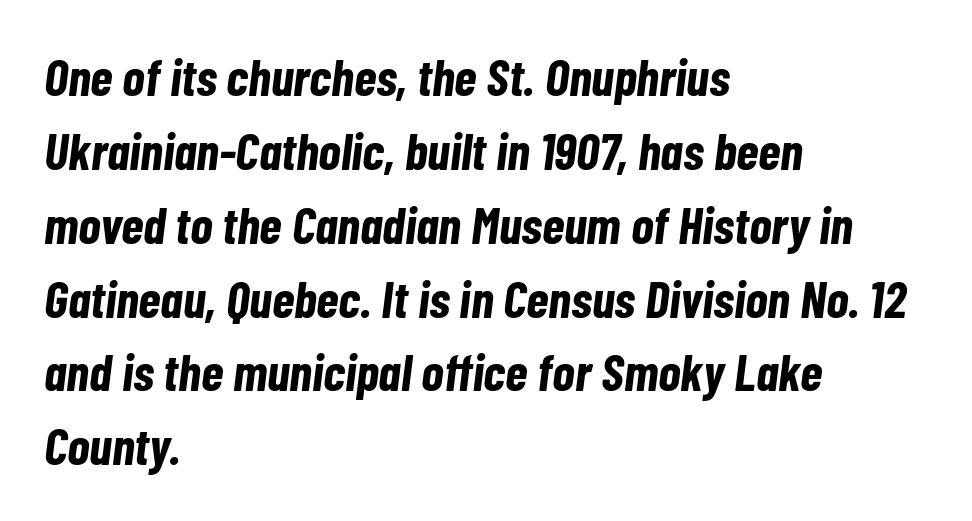
Q: Is the text bold? A: Yes.
Q: Is the text italic (slanted)? A: Yes, it leans right by about 7 degrees.
Q: Is the text underlined? A: No.
Q: How is the paragraph aligned? A: Left-aligned.
Q: Is the spacing between letters normal or unusually wide? A: Normal.
Q: Is the spacing between lines tight, normal or loose? A: Normal.
Q: Width (condensed, normal, or wide)? A: Condensed.
Q: Stroke contrast? A: Low.
Q: x-height? A: Medium.
Q: Monospaced? A: No.
